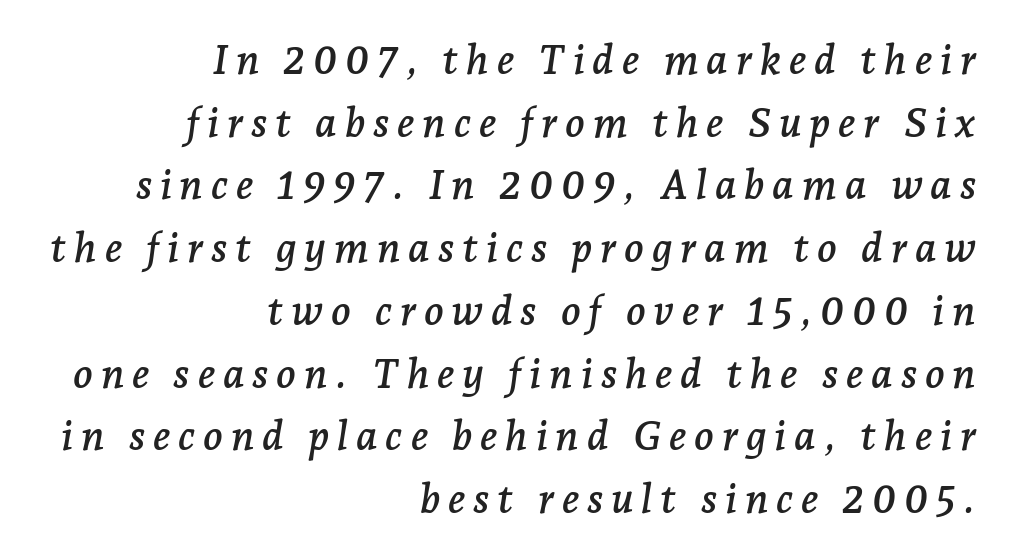
Q: Is the text italic (slanted)? A: Yes, it leans right by about 7 degrees.
Q: Is the typeface a serif or a sans-serif typeface? A: Serif.
Q: Is the text underlined? A: No.
Q: How is the paragraph aligned? A: Right-aligned.
Q: Is the spacing between lines tight, normal or loose? A: Normal.
Q: Width (condensed, normal, or wide)? A: Normal.
Q: Stroke contrast? A: Low.
Q: x-height? A: Medium.
Q: Monospaced? A: No.
